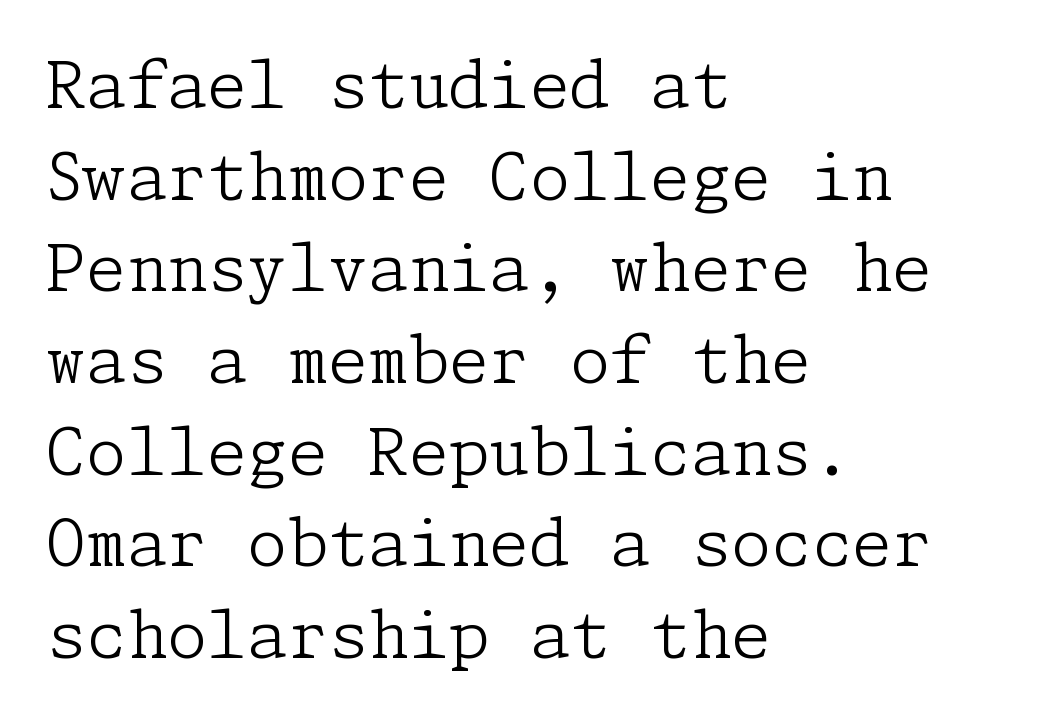
The image shows 65 px light serif type, upright; set left-aligned, normal line spacing (1.41x), normal letter spacing, not underlined; low stroke contrast and a medium x-height.
